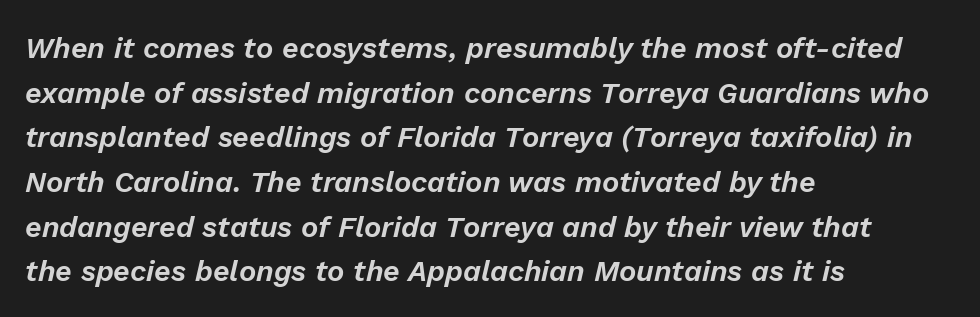
The image shows 29 px text type, italic (leaning right); set left-aligned, normal line spacing (1.54x), normal letter spacing, not underlined; low stroke contrast and a medium x-height.
